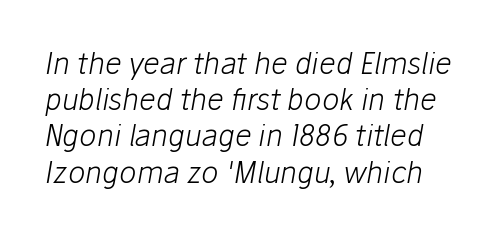
Q: Is the text bold? A: No.
Q: Is the text italic (slanted)? A: Yes, it leans right by about 10 degrees.
Q: Is the text underlined? A: No.
Q: Is the spacing between letters normal or unusually wide? A: Normal.
Q: Is the spacing between lines tight, normal or loose? A: Normal.
Q: Width (condensed, normal, or wide)? A: Normal.
Q: Stroke contrast? A: Low.
Q: x-height? A: Medium.
Q: Monospaced? A: No.
